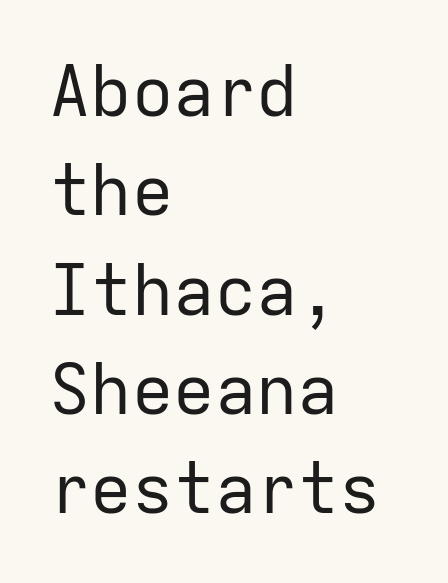
Q: Is the text bold? A: No.
Q: Is the text italic (slanted)? A: No, it is upright.
Q: Is the typeface a serif or a sans-serif typeface? A: Sans-serif.
Q: Is the text underlined? A: No.
Q: How is the paragraph aligned? A: Left-aligned.
Q: Is the spacing between letters normal or unusually wide? A: Normal.
Q: Is the spacing between lines tight, normal or loose? A: Normal.
Q: Width (condensed, normal, or wide)? A: Normal.
Q: Stroke contrast? A: Low.
Q: x-height? A: Medium.
Q: Monospaced? A: Yes.
